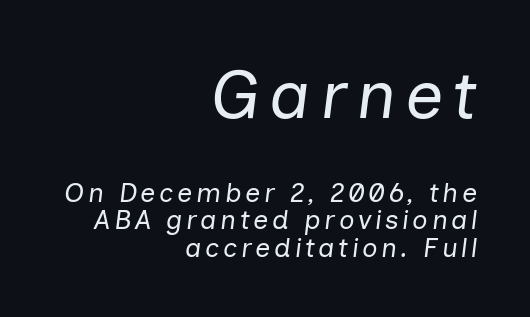
Varying glyph widths throughout — classic text-font behaviour. Notice how descenders almost collide with the ascenders below — that's tight leading. Leftover space on each line is placed entirely before the opening word. Beneath every word, the page is bare.
